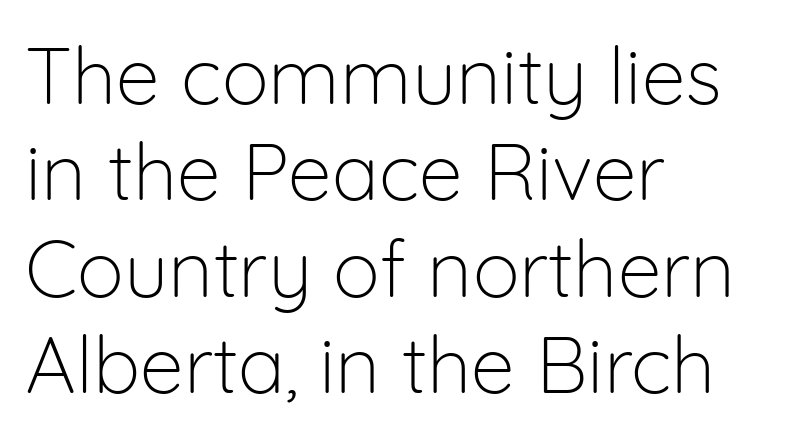
Q: Is the text bold? A: No.
Q: Is the text italic (slanted)? A: No, it is upright.
Q: Is the typeface a serif or a sans-serif typeface? A: Sans-serif.
Q: Is the text underlined? A: No.
Q: How is the paragraph aligned? A: Left-aligned.
Q: Is the spacing between letters normal or unusually wide? A: Normal.
Q: Width (condensed, normal, or wide)? A: Normal.
Q: Stroke contrast? A: Low.
Q: x-height? A: Medium.
Q: Monospaced? A: No.
